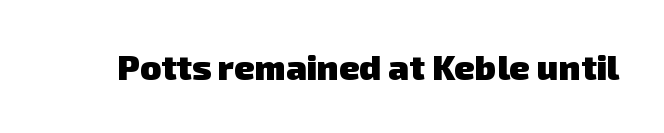
Is the letter spacing exaggerated? No — it looks like the ordinary default. I'd call this a sans setting — the letters go barefoot. Underline: absent. The rendering uses natural spacing where letterforms have individual widths. Thick stems and heavy bowls — unmistakably bold.
